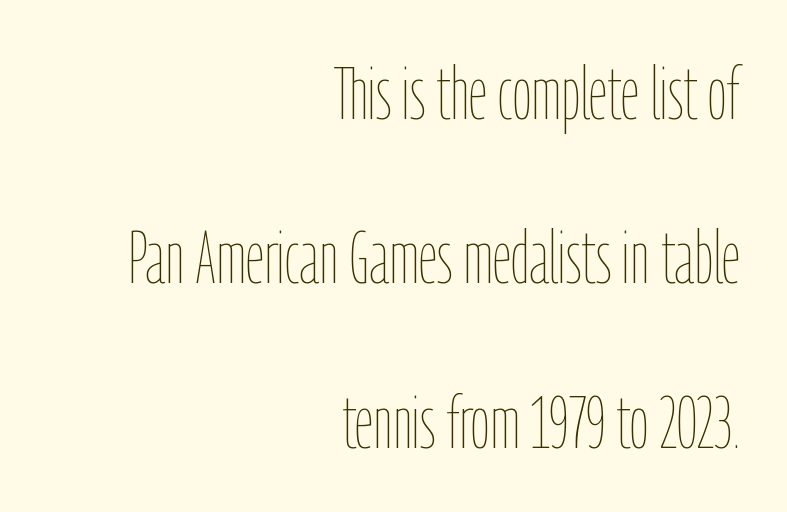
{"italic": "no", "bold": "no", "weight": "thin", "width": "condensed", "stroke_contrast": "low", "x_height": "medium", "monospaced": "no", "underline": "no", "align": "right", "line_spacing": "loose", "line_spacing_ratio": 2.22, "letter_spacing": "normal", "letter_spacing_em": 0.0, "glyph_px": 74}
